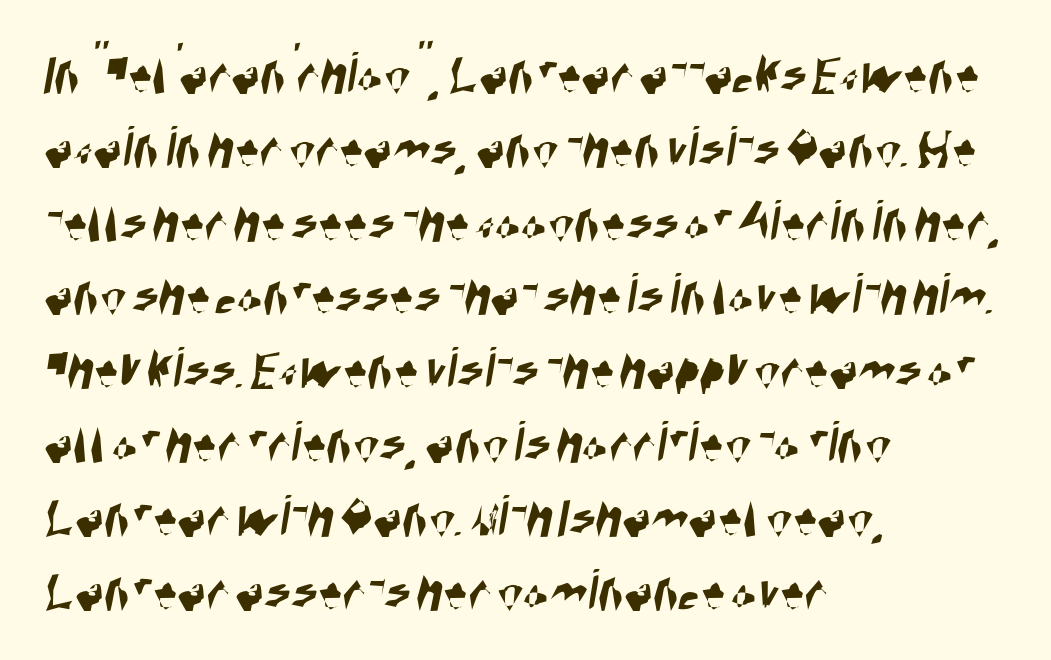
Q: Is the typeface a serif or a sans-serif typeface? A: Sans-serif.
Q: Is the text underlined? A: No.
Q: How is the paragraph aligned? A: Left-aligned.
Q: Is the spacing between letters normal or unusually wide? A: Normal.
Q: Width (condensed, normal, or wide)? A: Condensed.
Q: Stroke contrast? A: High.
Q: x-height? A: Large.
Q: Monospaced? A: No.
